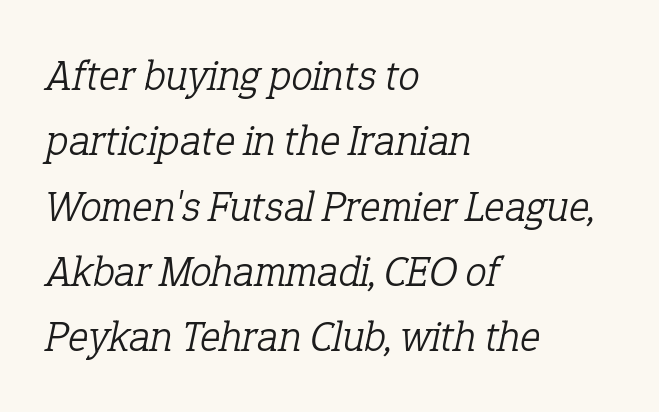
Yep, those are serifs on the letters. The horizontal fit of the characters is conventional and even. Compared with typical paragraphs, the rows here are spaced about the same. Reading down the block, your eye returns to a fixed left position each line. The rendering applies a slant to the glyphs. Varying glyph widths throughout — classic text-font behaviour.
